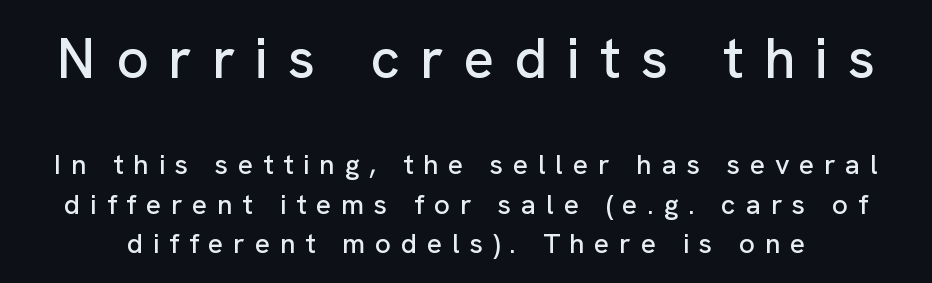
Q: Is the text italic (slanted)? A: No, it is upright.
Q: Is the typeface a serif or a sans-serif typeface? A: Sans-serif.
Q: Is the text underlined? A: No.
Q: Is the spacing between letters normal or unusually wide? A: Unusually wide.
Q: Is the spacing between lines tight, normal or loose? A: Normal.
Q: Which block of text is set in a larger size, the first (top) or the second (bottom)? A: The first (top) one.
Q: Width (condensed, normal, or wide)? A: Normal.
Q: Stroke contrast? A: Low.
Q: x-height? A: Medium.
Q: Monospaced? A: No.
